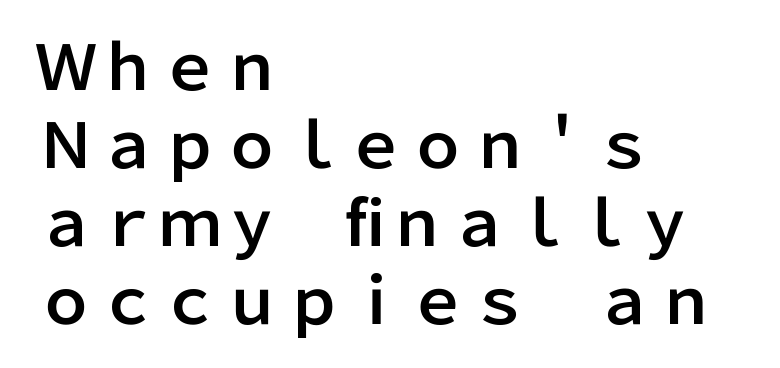
{"serif": "no", "italic": "no", "width": "normal", "stroke_contrast": "low", "x_height": "medium", "monospaced": "no", "underline": "no", "align": "left", "line_spacing": "normal", "line_spacing_ratio": 1.26, "letter_spacing": "normal", "letter_spacing_em": 0.0, "glyph_px": 62}
